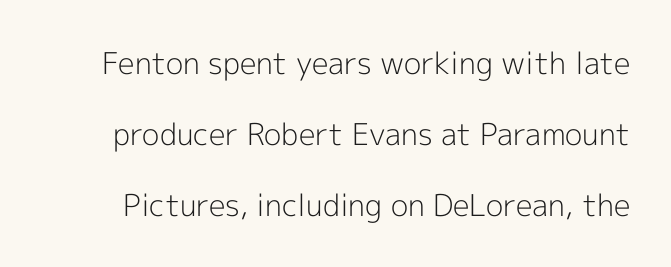
The image shows 30 px light sans-serif type, upright; set loose line spacing (2.36x), normal letter spacing, not underlined; a medium x-height.
